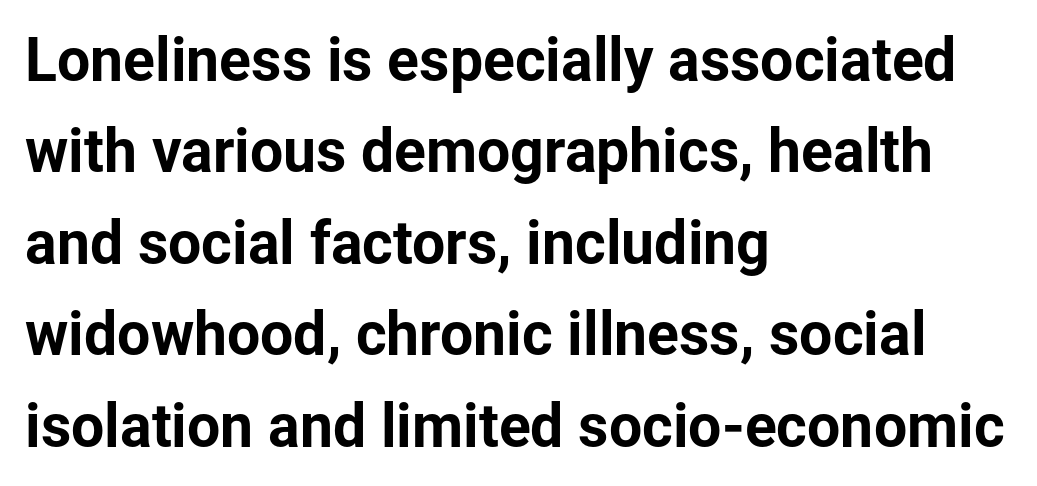
Q: Is the text italic (slanted)? A: No, it is upright.
Q: Is the typeface a serif or a sans-serif typeface? A: Sans-serif.
Q: Is the text underlined? A: No.
Q: How is the paragraph aligned? A: Left-aligned.
Q: Is the spacing between letters normal or unusually wide? A: Normal.
Q: Is the spacing between lines tight, normal or loose? A: Normal.
Q: Width (condensed, normal, or wide)? A: Normal.
Q: Stroke contrast? A: Low.
Q: x-height? A: Medium.
Q: Monospaced? A: No.
